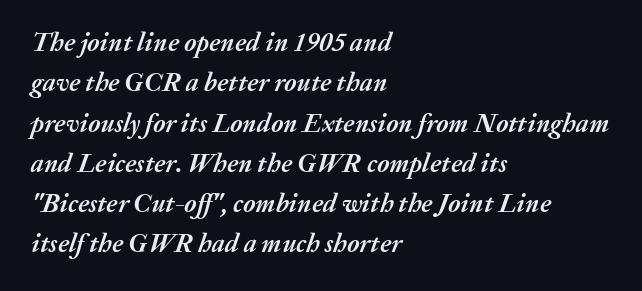
{"italic": "yes", "lean": "right", "slant_degrees": 20, "bold": "yes", "underline": "no", "align": "left", "line_spacing": "normal", "line_spacing_ratio": 1.55, "letter_spacing": "normal", "letter_spacing_em": 0.0, "glyph_px": 26}
